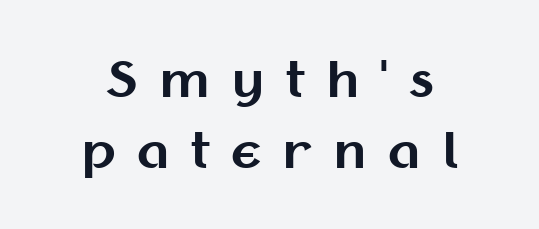
{"serif": "no", "italic": "no", "bold": "yes", "weight": "bold", "width": "normal", "stroke_contrast": "medium", "x_height": "medium", "monospaced": "no", "underline": "no", "line_spacing": "normal", "line_spacing_ratio": 1.45, "letter_spacing": "wide", "letter_spacing_em": 0.43, "glyph_px": 49}
